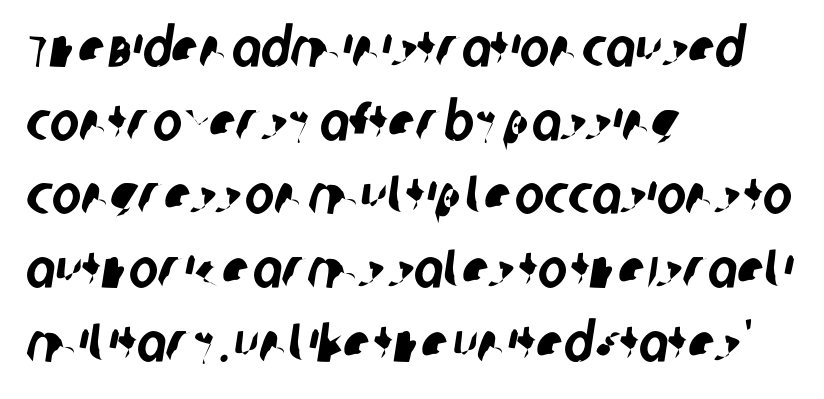
The space between consecutive lines is moderate. Letterform terminals end flat and unadorned throughout the passage. Glance below the letters and you will spot only blank space. Varying glyph widths throughout — classic text-font behaviour. The compositor pushed each line to the left boundary. Nobody touched the tracking dial on this one.
